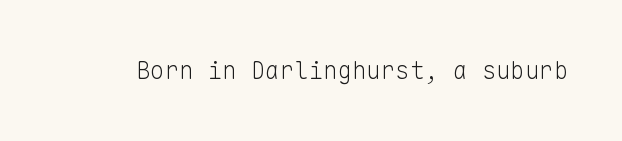
Q: Is the text bold? A: No.
Q: Is the text italic (slanted)? A: No, it is upright.
Q: Is the text underlined? A: No.
Q: Is the spacing between letters normal or unusually wide? A: Normal.
